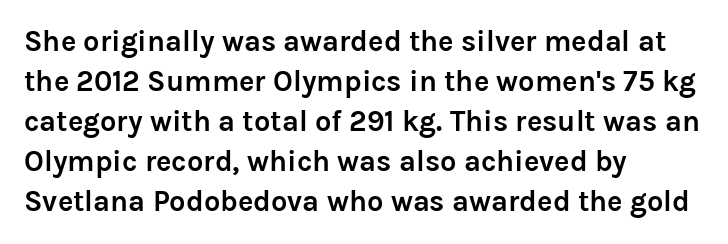
The image shows 29 px semibold sans-serif type, upright; set left-aligned, normal line spacing (1.38x), normal letter spacing, not underlined; low stroke contrast and a medium x-height.
